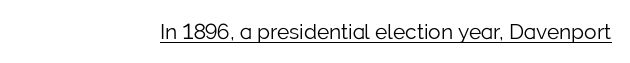
Italic: no, the glyphs are upright roman. You can see a thin bar hugging the bottom of the glyphs. Nothing heavy about these letters — not bold at all. Look at the tracking — it's just the regular setting, nothing added.
